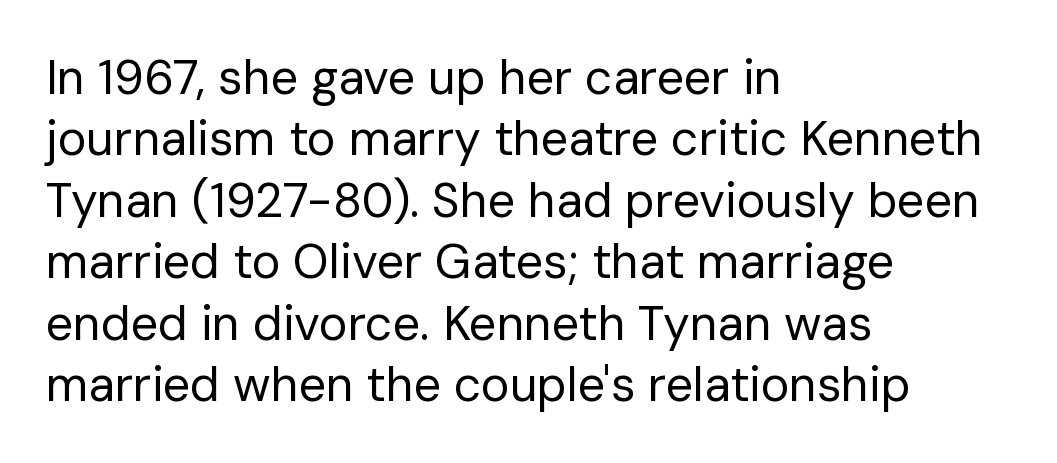
Q: Is the text bold? A: No.
Q: Is the text italic (slanted)? A: No, it is upright.
Q: Is the typeface a serif or a sans-serif typeface? A: Sans-serif.
Q: Is the text underlined? A: No.
Q: How is the paragraph aligned? A: Left-aligned.
Q: Is the spacing between letters normal or unusually wide? A: Normal.
Q: Is the spacing between lines tight, normal or loose? A: Normal.
Q: Width (condensed, normal, or wide)? A: Normal.
Q: Stroke contrast? A: Low.
Q: x-height? A: Medium.
Q: Monospaced? A: No.
